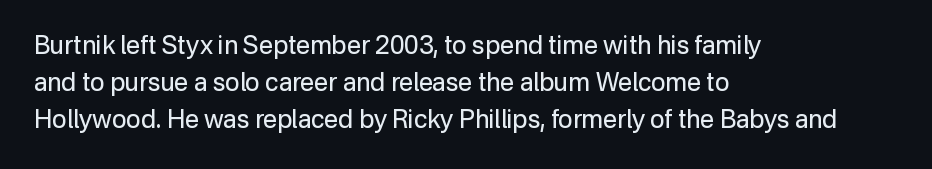
{"italic": "no", "bold": "no", "underline": "no", "align": "left", "line_spacing": "normal", "line_spacing_ratio": 1.49, "letter_spacing": "normal", "letter_spacing_em": 0.0, "glyph_px": 25}
